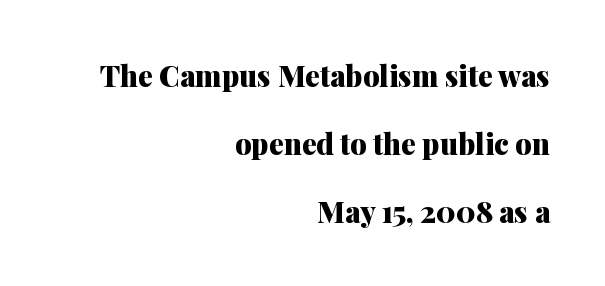
In CSS terms this would be text-align: right. Quick note: not italic, upright. Compared with typical paragraphs, the rows here are farther apart. Here the glyphs are tracked normally, forming tight word shapes.
